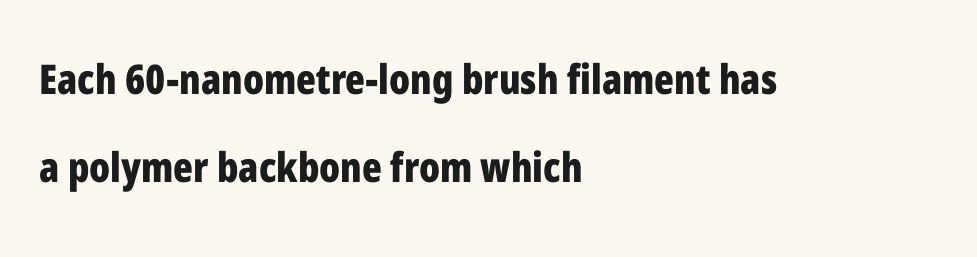
Nope, no serifs anywhere on these letters. The letters sit at their default tracking, neither squeezed nor spread. The line-height multiplier appears high, well above default. Clear beneath every line of the passage.
